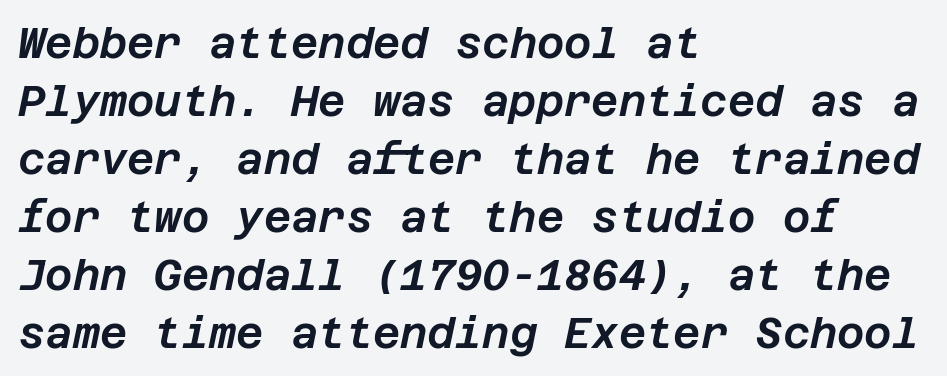
The image shows 42 px text type, italic (leaning right); set left-aligned, normal line spacing (1.38x), normal letter spacing, not underlined; low stroke contrast and a large x-height.
